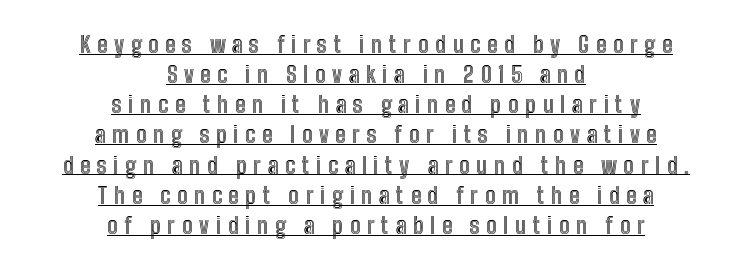
The image shows 22 px text type, upright; set centered, normal line spacing (1.37x), unusually wide letter spacing (+0.3 em), underlined.
